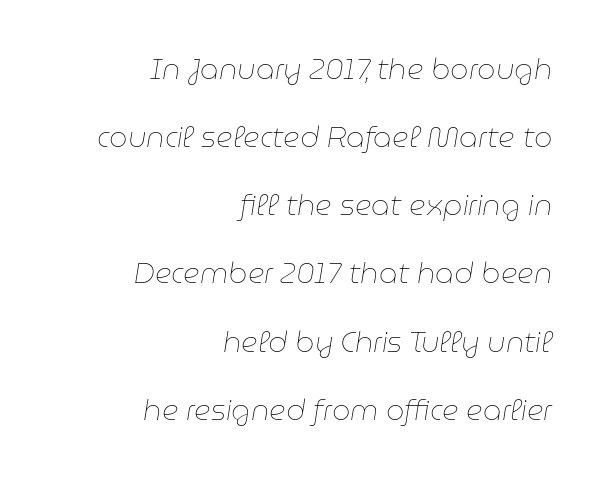
The image shows 29 px thin type, italic (leaning right); set right-aligned, loose line spacing (2.35x), normal letter spacing, not underlined; low stroke contrast and a medium x-height.
